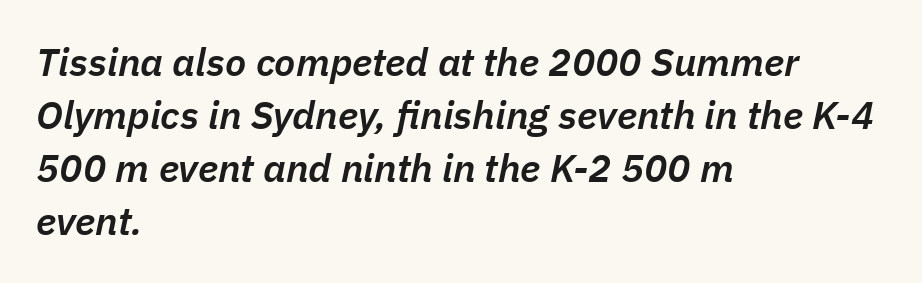
The image shows 39 px semibold type, italic (leaning right); set left-aligned, normal line spacing (1.36x), normal letter spacing, not underlined; low stroke contrast and a medium x-height.
